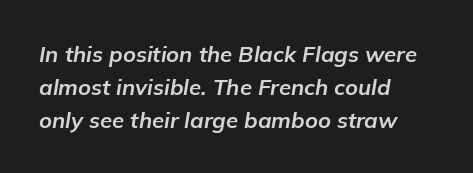
Inter-character spacing is left at the font's built-in metrics. Is there much room between lines? A standard amount, neither cramped nor airy. The passage shown leans; its letterforms are oblique. The passage shown is not underscored anywhere.
